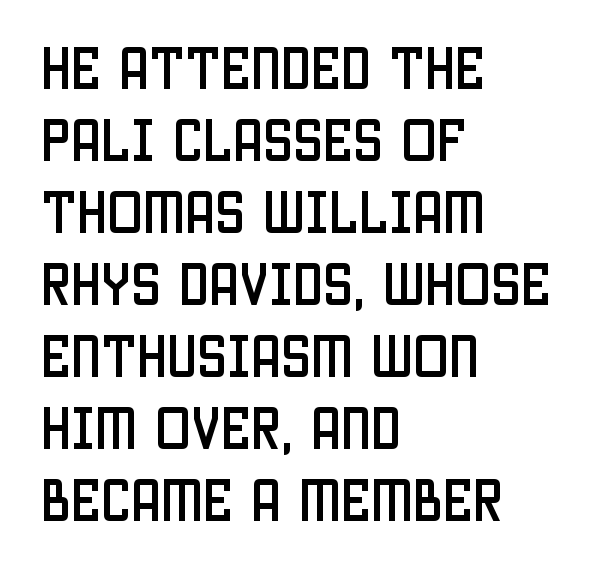
Q: Is the text italic (slanted)? A: No, it is upright.
Q: Is the typeface a serif or a sans-serif typeface? A: Sans-serif.
Q: Is the text underlined? A: No.
Q: How is the paragraph aligned? A: Left-aligned.
Q: Is the spacing between letters normal or unusually wide? A: Normal.
Q: Is the spacing between lines tight, normal or loose? A: Normal.
Q: Width (condensed, normal, or wide)? A: Condensed.
Q: Stroke contrast? A: Low.
Q: x-height? A: Large.
Q: Monospaced? A: No.
